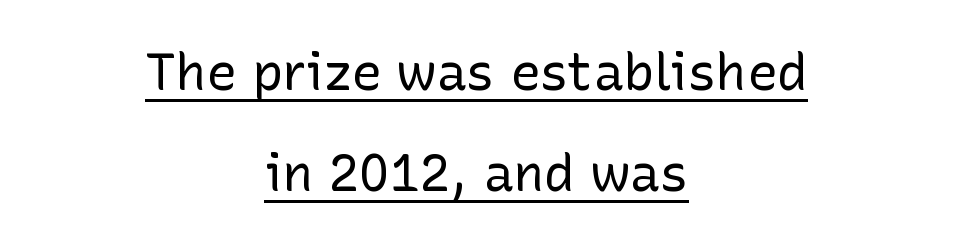
Q: Is the text bold? A: No.
Q: Is the text italic (slanted)? A: No, it is upright.
Q: Is the typeface a serif or a sans-serif typeface? A: Sans-serif.
Q: Is the text underlined? A: Yes.
Q: How is the paragraph aligned? A: Centered.
Q: Is the spacing between letters normal or unusually wide? A: Normal.
Q: Is the spacing between lines tight, normal or loose? A: Loose.
Q: Width (condensed, normal, or wide)? A: Normal.
Q: Stroke contrast? A: Low.
Q: x-height? A: Medium.
Q: Monospaced? A: No.
